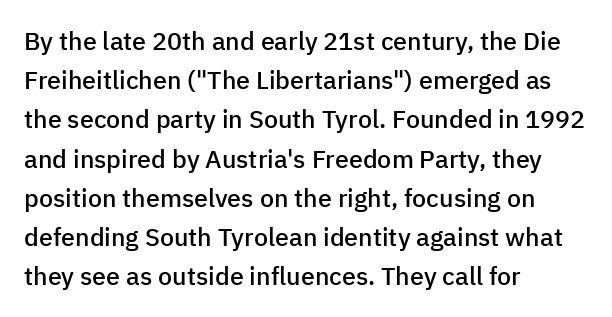
A bare baseline throughout the passage. The sample has been set in demibold, a notch under bold. The paragraph shown leans on its left margin. When letters stand straight like this, we call the style roman or upright. The space between consecutive lines is moderate.
